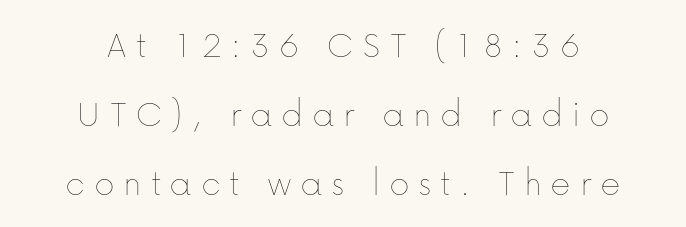
Q: Is the text bold? A: No.
Q: Is the text italic (slanted)? A: No, it is upright.
Q: Is the text underlined? A: No.
Q: How is the paragraph aligned? A: Centered.
Q: Is the spacing between letters normal or unusually wide? A: Unusually wide.
Q: Width (condensed, normal, or wide)? A: Normal.
Q: Stroke contrast? A: Low.
Q: x-height? A: Medium.
Q: Monospaced? A: No.
